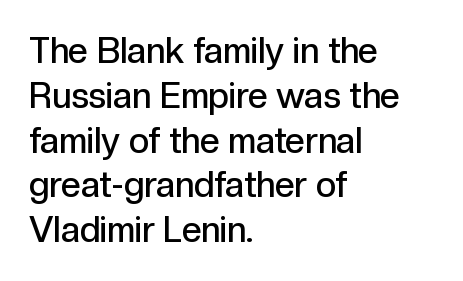
The designer went with a sans here, leaving each stem footless. Characters remain perfectly vertical along every line. Bare-footed words on every line. Character widths vary here, with narrow letters taking less room than wide ones.
